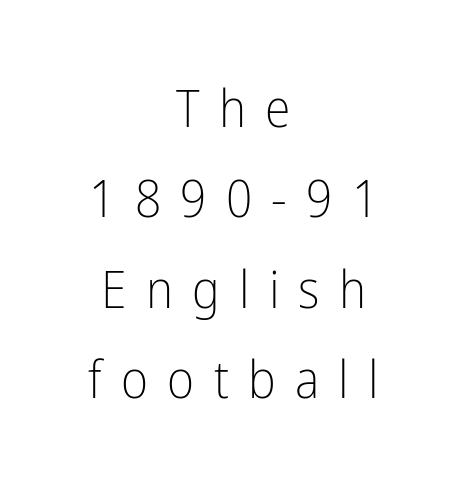
Q: Is the text bold? A: No.
Q: Is the text italic (slanted)? A: No, it is upright.
Q: Is the typeface a serif or a sans-serif typeface? A: Sans-serif.
Q: Is the text underlined? A: No.
Q: How is the paragraph aligned? A: Centered.
Q: Is the spacing between letters normal or unusually wide? A: Unusually wide.
Q: Width (condensed, normal, or wide)? A: Condensed.
Q: Stroke contrast? A: Low.
Q: x-height? A: Medium.
Q: Monospaced? A: No.
